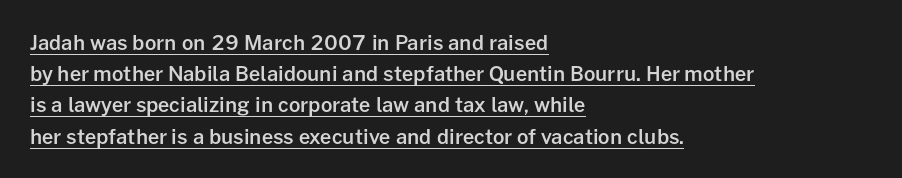
Horizontal bands of white between lines are of average thickness. Every stem runs plumb, perpendicular to the baseline. A student would call this left alignment; a typographer would say flush left, rag right. Observe the ordinary spacing: letters are neighbours, not strangers.
